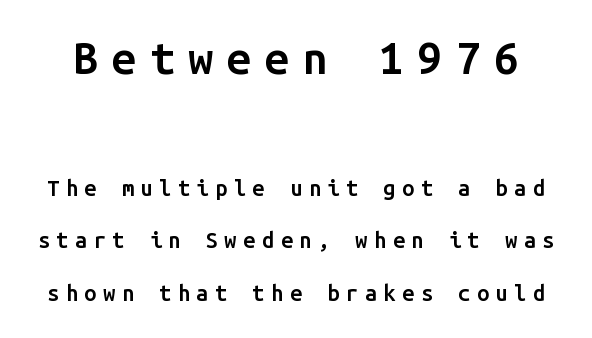
The image shows 45 px semibold sans-serif type, upright, monospaced; set loose line spacing (2.39x), unusually wide letter spacing (+0.29 em), not underlined; the first (top) block is 2.05x larger; low stroke contrast and a medium x-height.
